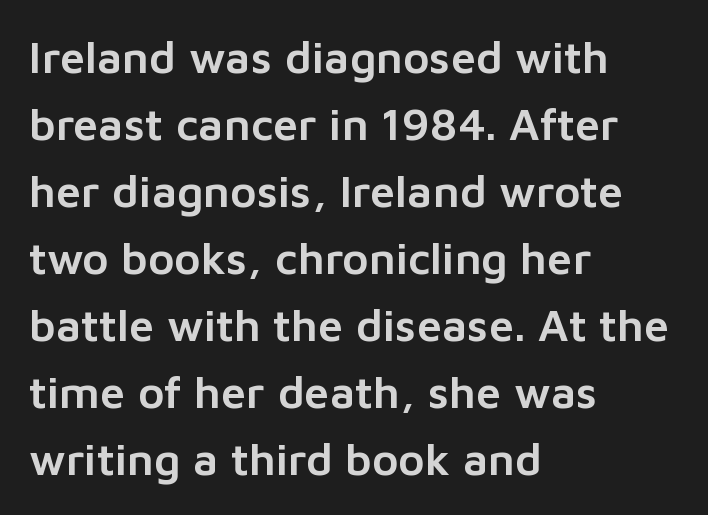
The image shows 45 px sans-serif type, upright; set left-aligned, normal line spacing (1.49x), normal letter spacing, not underlined; low stroke contrast and a medium x-height.
